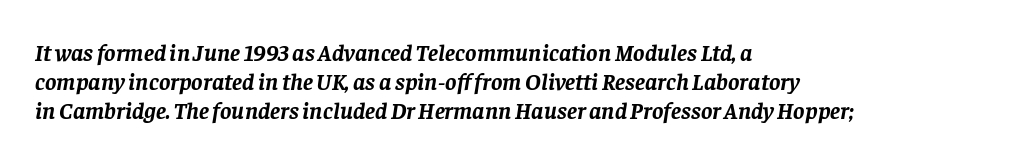
Q: Is the text bold? A: Yes.
Q: Is the text italic (slanted)? A: Yes, it leans right by about 8 degrees.
Q: Is the text underlined? A: No.
Q: How is the paragraph aligned? A: Left-aligned.
Q: Is the spacing between letters normal or unusually wide? A: Normal.
